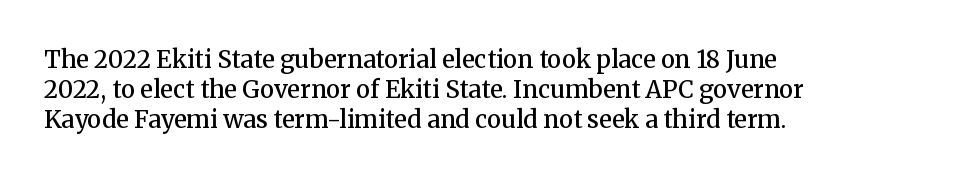
{"italic": "no", "bold": "semi", "underline": "no", "align": "left", "line_spacing_ratio": 1.24, "letter_spacing": "normal", "letter_spacing_em": 0.0, "glyph_px": 24}
